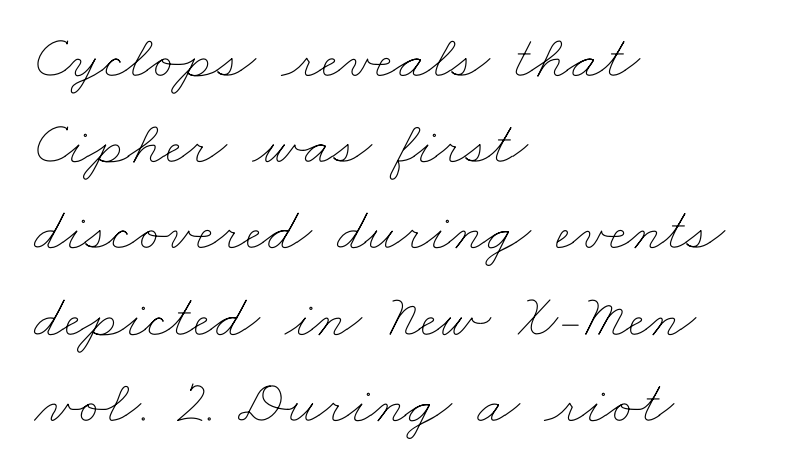
The image shows 62 px thin, wide type; set left-aligned, normal line spacing (1.39x), normal letter spacing, not underlined; low stroke contrast and a small x-height.
